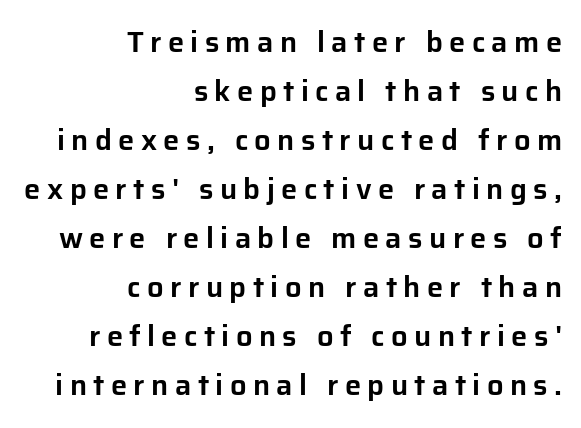
Inter-character spacing is expanded well beyond the font's built-in metrics. This sample has the flowing, uneven cadence of proportional lettering. The characters display no serif detailing; their extremities are plain. The passage shown is not underscored anywhere. Casual observation: everything's shoved over to the right. A typesetter would mark this as roman, not italic.
